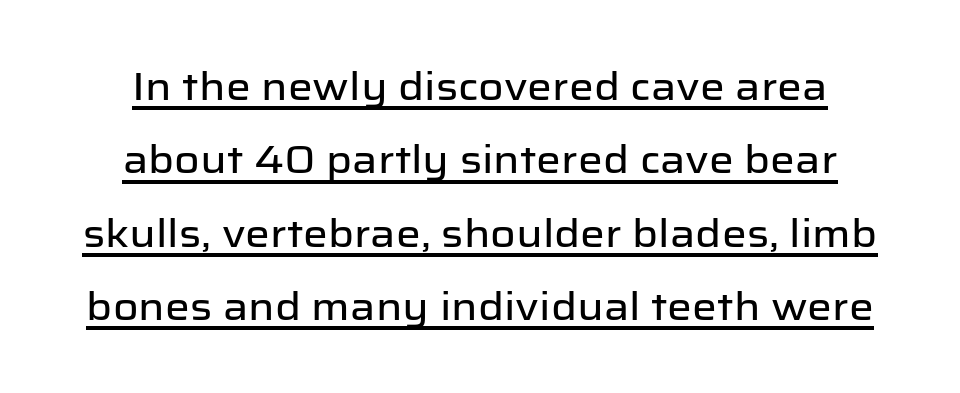
No feet cap the strokes, marking this as sans-serif type. Is this a fixed-width face? No — the glyphs have proportional, varying widths. A continuous stroke trails under the words, as in a hyperlink. Short note: letters normally spaced. Neither beginnings nor endings align; midpoints do.
